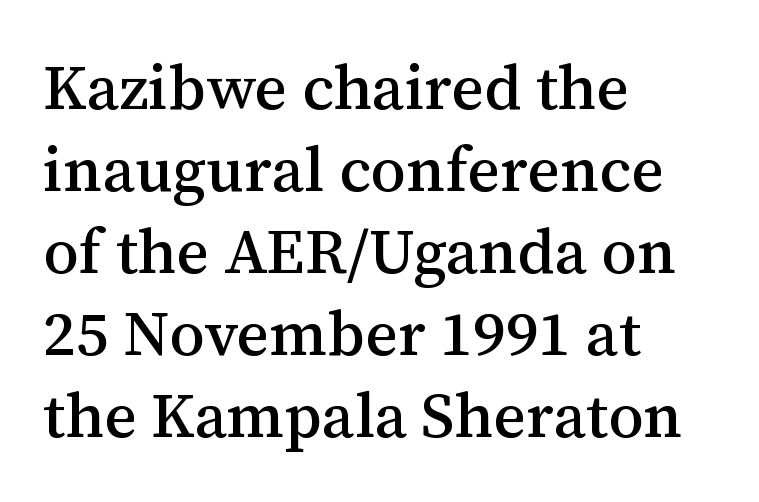
Q: Is the text italic (slanted)? A: No, it is upright.
Q: Is the typeface a serif or a sans-serif typeface? A: Serif.
Q: Is the text underlined? A: No.
Q: How is the paragraph aligned? A: Left-aligned.
Q: Is the spacing between letters normal or unusually wide? A: Normal.
Q: Is the spacing between lines tight, normal or loose? A: Normal.
Q: Width (condensed, normal, or wide)? A: Normal.
Q: Stroke contrast? A: Medium.
Q: x-height? A: Medium.
Q: Monospaced? A: No.
